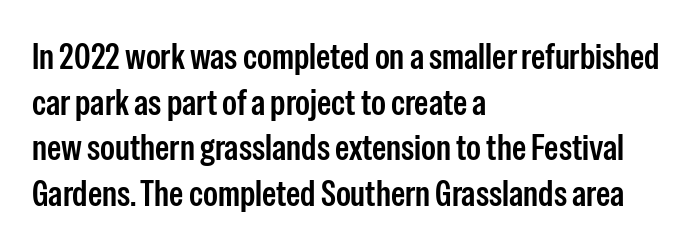
Q: Is the text bold? A: Semi-bold.
Q: Is the text italic (slanted)? A: No, it is upright.
Q: Is the typeface a serif or a sans-serif typeface? A: Sans-serif.
Q: Is the text underlined? A: No.
Q: How is the paragraph aligned? A: Left-aligned.
Q: Is the spacing between letters normal or unusually wide? A: Normal.
Q: Is the spacing between lines tight, normal or loose? A: Normal.
Q: Width (condensed, normal, or wide)? A: Condensed.
Q: Stroke contrast? A: Low.
Q: x-height? A: Medium.
Q: Monospaced? A: No.
